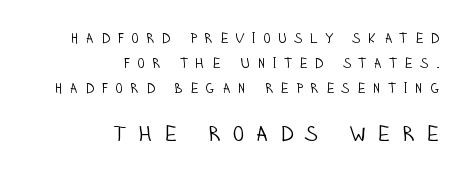
The image shows 22 px text type, upright; set right-aligned, line spacing 1.77x, unusually wide letter spacing (+0.49 em), not underlined; the second (bottom) block is 1.57x larger.
